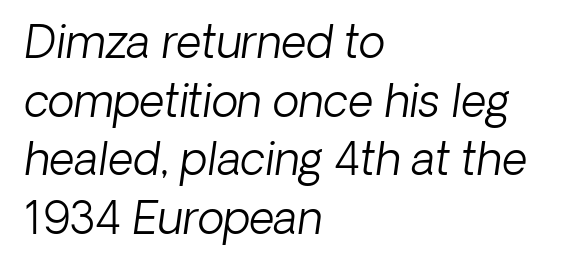
Q: Is the text bold? A: No.
Q: Is the text italic (slanted)? A: Yes, it leans right by about 8 degrees.
Q: Is the text underlined? A: No.
Q: How is the paragraph aligned? A: Left-aligned.
Q: Is the spacing between letters normal or unusually wide? A: Normal.
Q: Is the spacing between lines tight, normal or loose? A: Normal.
Q: Width (condensed, normal, or wide)? A: Normal.
Q: Stroke contrast? A: Low.
Q: x-height? A: Medium.
Q: Monospaced? A: No.
